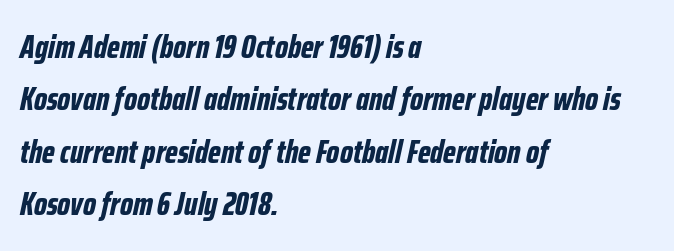
The image shows 33 px bold, condensed type, italic (leaning right); set left-aligned, normal line spacing (1.59x), normal letter spacing, not underlined; low stroke contrast and a medium x-height.
